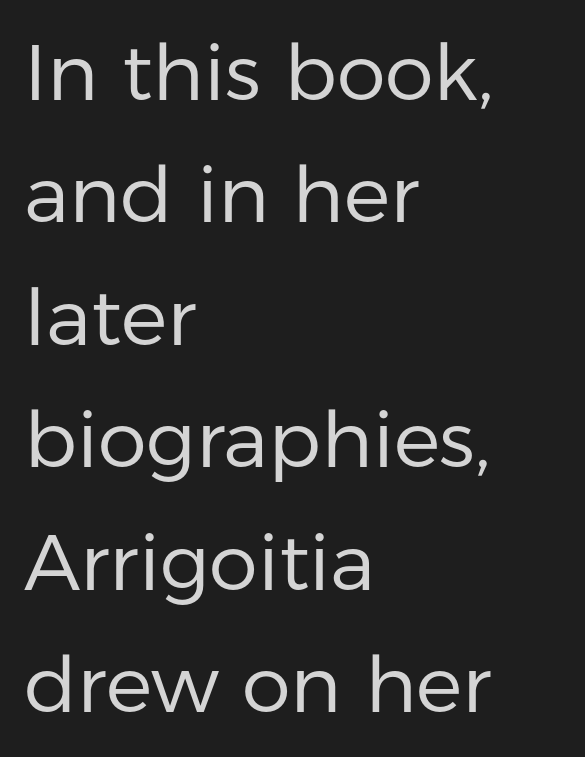
{"serif": "no", "italic": "no", "bold": "no", "weight": "regular", "width": "normal", "stroke_contrast": "low", "x_height": "medium", "monospaced": "no", "underline": "no", "align": "left", "line_spacing": "normal", "line_spacing_ratio": 1.57, "letter_spacing": "normal", "letter_spacing_em": 0.0, "glyph_px": 78}
